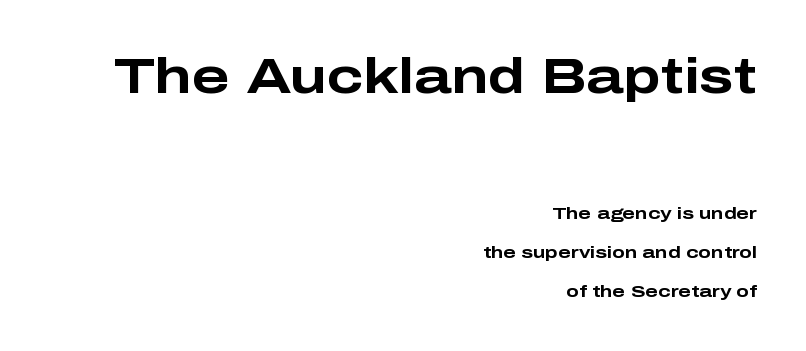
The image shows 50 px bold, wide sans-serif type, upright; set right-aligned, loose line spacing (2.3x), normal letter spacing, not underlined; the first (top) block is 2.94x larger; low stroke contrast and a medium x-height.
